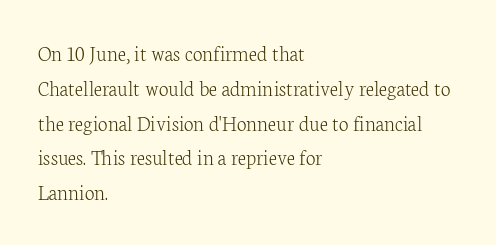
The image shows 22 px text type, upright; set left-aligned, normal line spacing (1.58x), normal letter spacing, not underlined.
